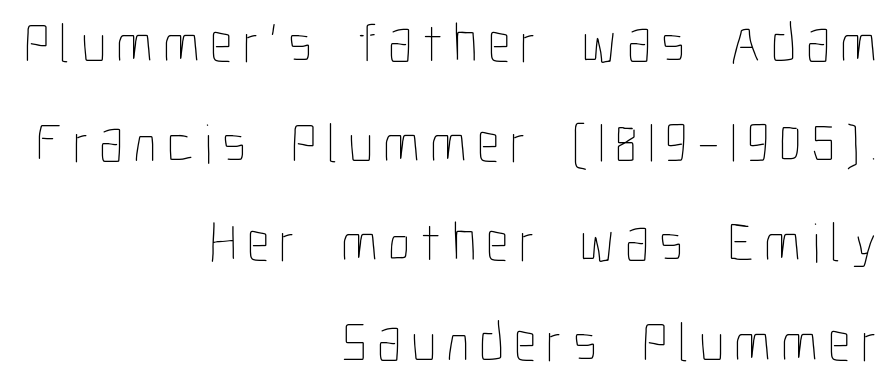
{"italic": "no", "bold": "no", "weight": "thin", "width": "condensed", "stroke_contrast": "low", "x_height": "medium", "monospaced": "no", "underline": "no", "align": "right", "line_spacing_ratio": 1.78, "glyph_px": 56}
